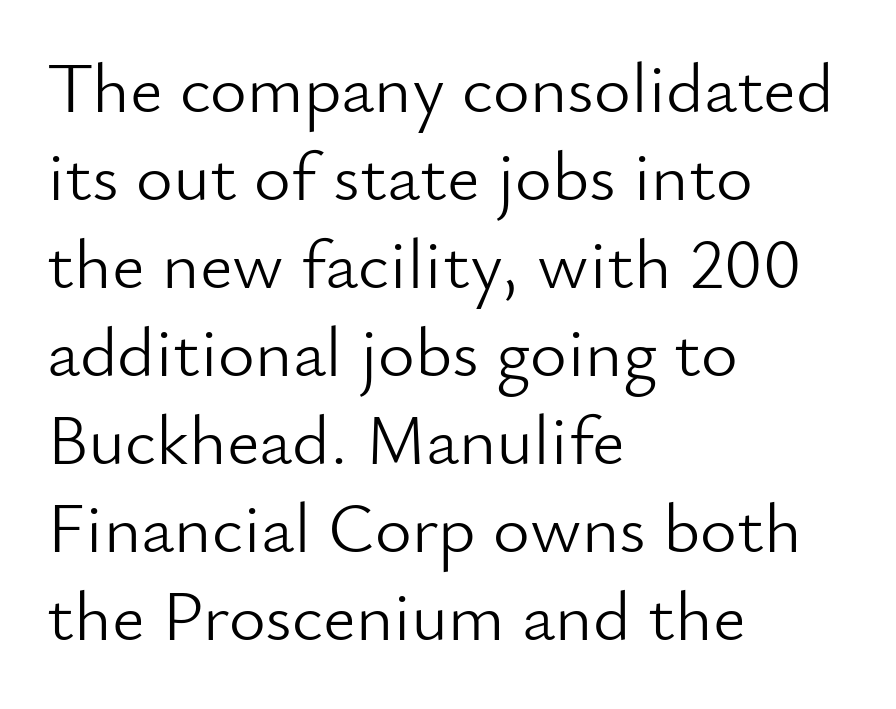
The image shows 71 px light sans-serif type, upright; set left-aligned, line spacing 1.24x, normal letter spacing, not underlined; low stroke contrast and a small x-height.
